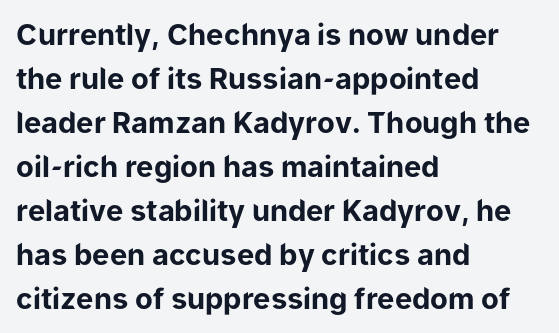
Q: Is the text bold? A: Yes.
Q: Is the text italic (slanted)? A: No, it is upright.
Q: Is the typeface a serif or a sans-serif typeface? A: Sans-serif.
Q: Is the text underlined? A: No.
Q: How is the paragraph aligned? A: Left-aligned.
Q: Is the spacing between letters normal or unusually wide? A: Normal.
Q: Is the spacing between lines tight, normal or loose? A: Normal.
Q: Width (condensed, normal, or wide)? A: Normal.
Q: Stroke contrast? A: Low.
Q: x-height? A: Medium.
Q: Monospaced? A: No.
